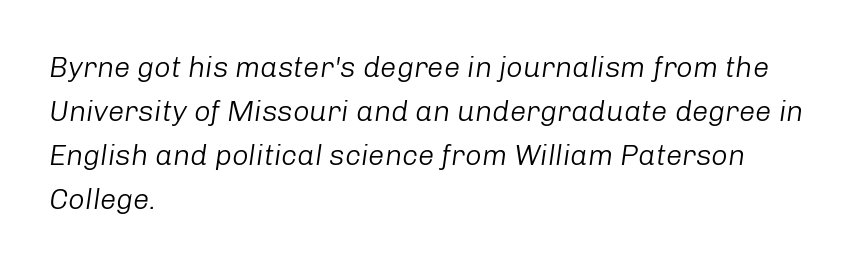
{"italic": "yes", "lean": "right", "slant_degrees": 8, "bold": "no", "weight": "light", "width": "normal", "stroke_contrast": "low", "x_height": "medium", "monospaced": "no", "underline": "no", "align": "left", "line_spacing": "normal", "line_spacing_ratio": 1.52, "letter_spacing": "normal", "letter_spacing_em": 0.0, "glyph_px": 29}
